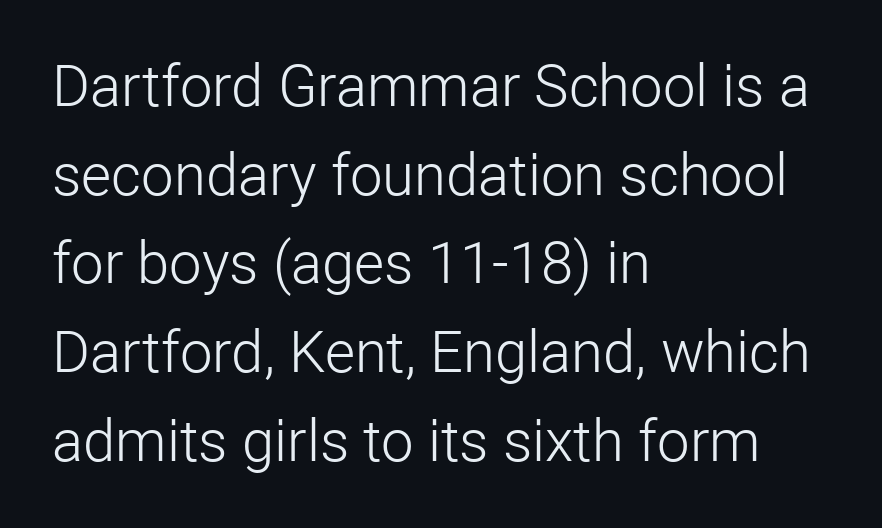
Inter-character spacing is left at the font's built-in metrics. The cut favours lightness, reaching ordinary text weight at its darkest. Compared with a centered layout, this one pins lines to the left instead. Descenders are the only things crossing below the line. Serif or sans? Sans — the stroke terminals are bare. This sample has the flowing, uneven cadence of proportional lettering.
